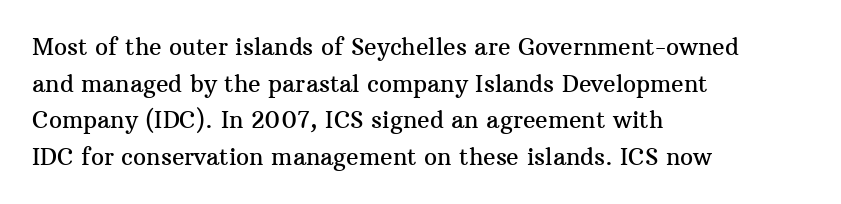
Rendered with straight, roman letterforms. Notice how the passage keeps a crisp vertical edge on the left only. A typesetter would call this leading conventional body-copy spacing. Is the letter spacing exaggerated? No — it looks like the ordinary default.
